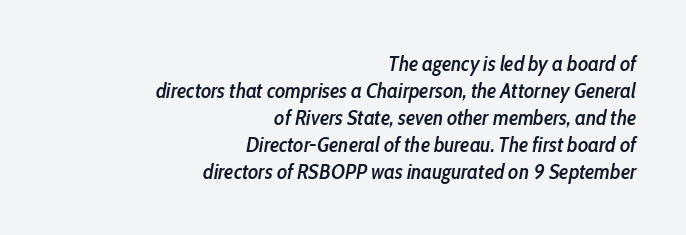
Q: Is the text bold? A: Semi-bold.
Q: Is the text italic (slanted)? A: Yes, it leans right by about 10 degrees.
Q: Is the text underlined? A: No.
Q: How is the paragraph aligned? A: Right-aligned.
Q: Is the spacing between letters normal or unusually wide? A: Normal.
Q: Is the spacing between lines tight, normal or loose? A: Normal.
